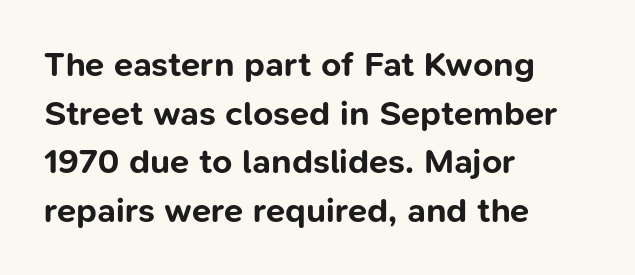
The image shows 35 px bold sans-serif type, upright; set left-aligned, normal line spacing (1.39x), normal letter spacing, not underlined; low stroke contrast and a medium x-height.
